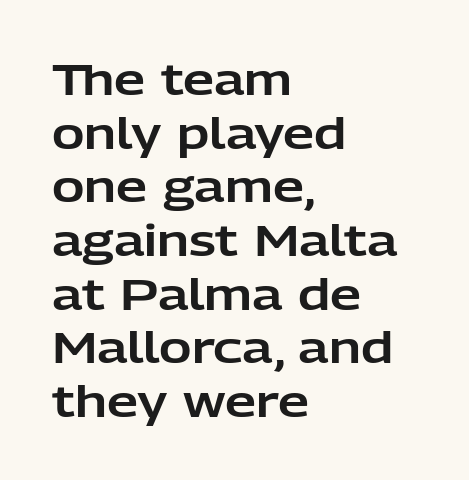
{"serif": "no", "italic": "no", "width": "normal", "stroke_contrast": "low", "x_height": "medium", "monospaced": "no", "underline": "no", "align": "left", "line_spacing_ratio": 1.22, "letter_spacing": "normal", "letter_spacing_em": 0.0, "glyph_px": 44}
